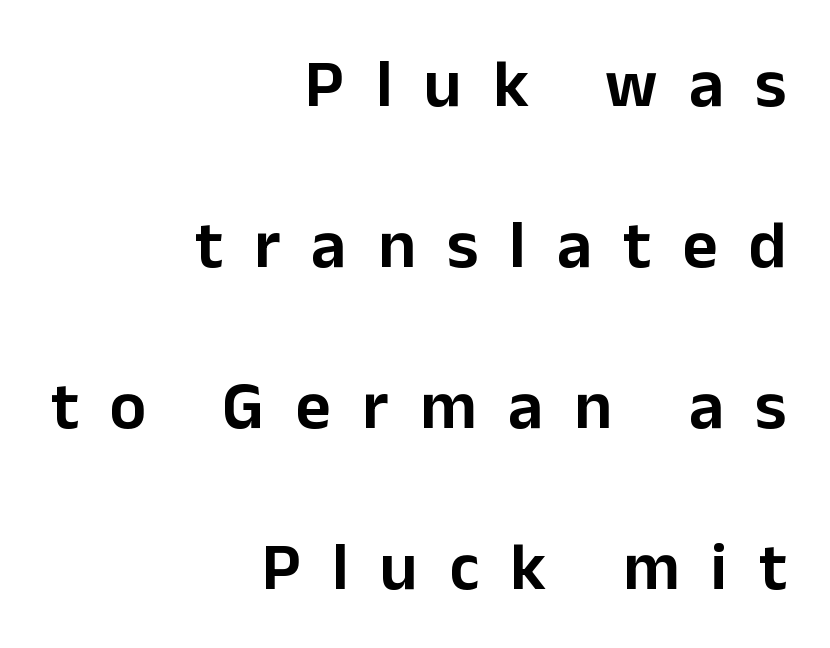
{"serif": "no", "italic": "no", "width": "normal", "stroke_contrast": "low", "x_height": "medium", "monospaced": "no", "underline": "no", "align": "right", "line_spacing": "loose", "line_spacing_ratio": 2.37, "letter_spacing": "wide", "letter_spacing_em": 0.46, "glyph_px": 68}
